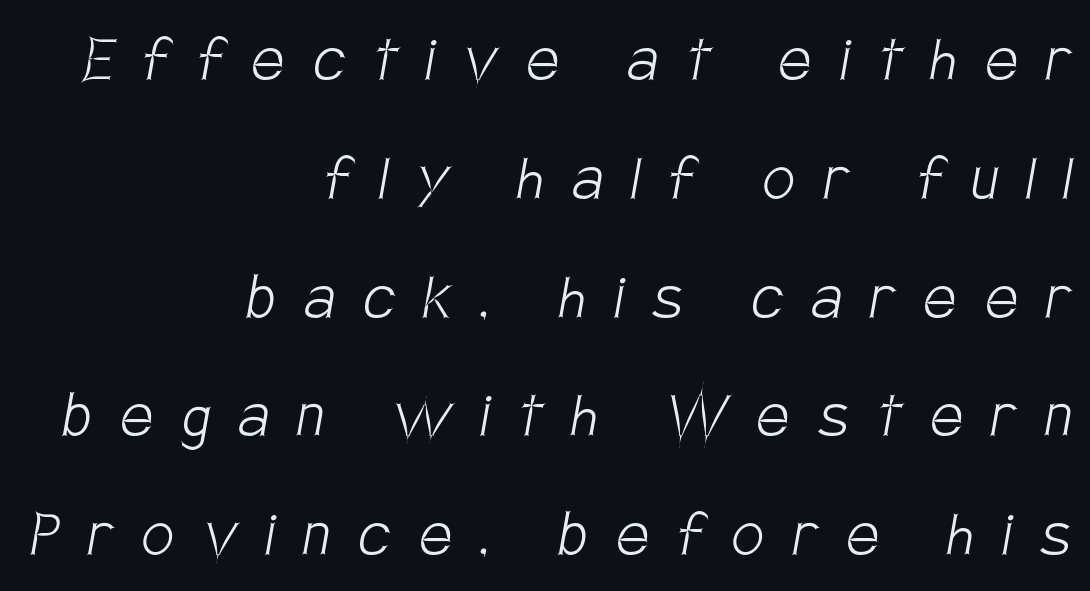
{"serif": "no", "bold": "no", "weight": "light", "width": "condensed", "stroke_contrast": "low", "x_height": "large", "monospaced": "no", "underline": "no", "align": "right", "line_spacing": "normal", "line_spacing_ratio": 1.65, "letter_spacing": "wide", "letter_spacing_em": 0.4, "glyph_px": 72}
